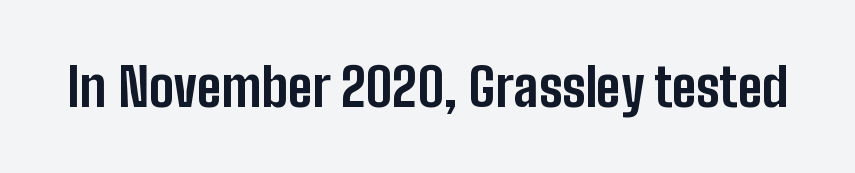
The image shows 53 px bold, condensed sans-serif type, upright; set normal letter spacing, not underlined; low stroke contrast and a medium x-height.
